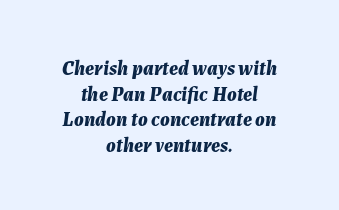
The lines in this sample share a center point and differ in where they start and stop. The passage shown is not underscored anywhere. Short note: letters normally spaced. These lines were composed using italics.
